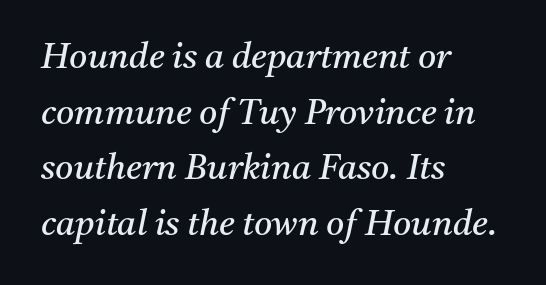
{"serif": "yes", "italic": "yes", "lean": "right", "slant_degrees": 11, "bold": "no", "weight": "regular", "width": "normal", "stroke_contrast": "medium", "x_height": "medium", "monospaced": "no", "underline": "no", "align": "left", "line_spacing": "normal", "line_spacing_ratio": 1.59, "letter_spacing": "normal", "letter_spacing_em": 0.0, "glyph_px": 35}
